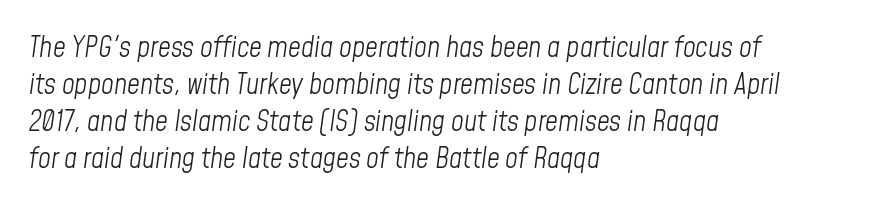
{"italic": "yes", "lean": "right", "slant_degrees": 8, "bold": "no", "weight": "light", "width": "condensed", "stroke_contrast": "low", "x_height": "medium", "monospaced": "no", "underline": "no", "align": "left", "line_spacing": "normal", "line_spacing_ratio": 1.32, "letter_spacing": "normal", "letter_spacing_em": 0.0, "glyph_px": 28}
